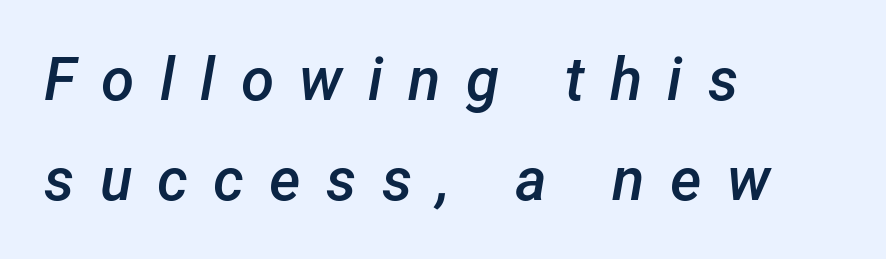
{"italic": "yes", "lean": "right", "slant_degrees": 12, "bold": "semi", "weight": "semibold", "width": "normal", "stroke_contrast": "low", "x_height": "medium", "monospaced": "no", "underline": "no", "align": "left", "line_spacing": "normal", "line_spacing_ratio": 1.66, "letter_spacing": "wide", "letter_spacing_em": 0.42, "glyph_px": 60}
